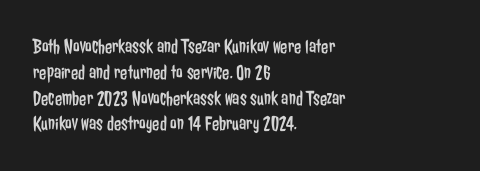
{"italic": "no", "bold": "no", "underline": "no", "align": "left", "line_spacing_ratio": 1.23, "letter_spacing": "normal", "letter_spacing_em": 0.0, "glyph_px": 21}
